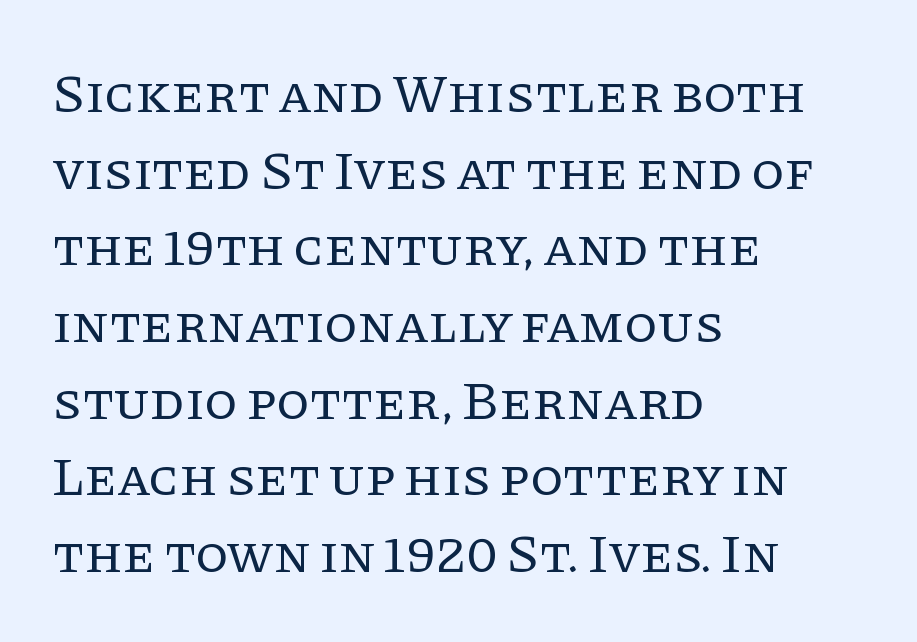
A bare baseline throughout the passage. Characters follow at the spacing the type designer built in. Line spacing here is normal. All the whitespace from short lines collects on the right. Note: serifs present on the glyphs.
